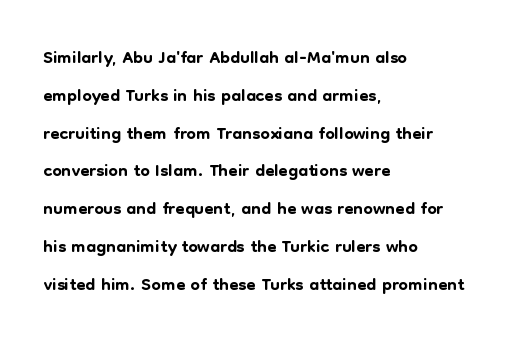
The image shows 27 px text type, upright; set left-aligned, normal line spacing (1.4x), normal letter spacing, not underlined.
